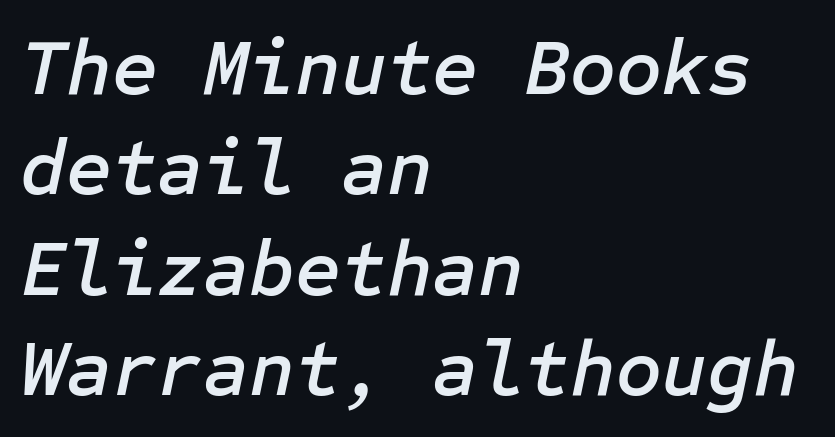
{"italic": "yes", "lean": "right", "slant_degrees": 12, "width": "normal", "stroke_contrast": "low", "x_height": "medium", "underline": "no", "align": "left", "line_spacing": "normal", "line_spacing_ratio": 1.27, "letter_spacing": "normal", "letter_spacing_em": 0.0, "glyph_px": 79}
